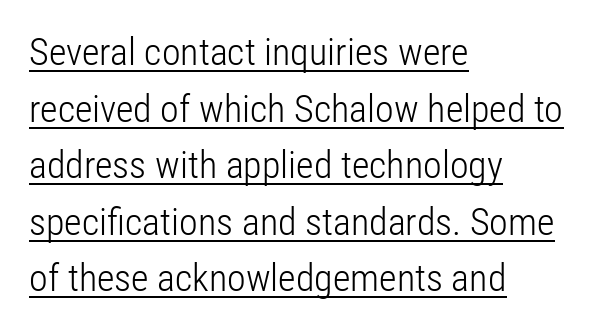
This is sans-serif lettering, the kind often seen on screens and signage. Is the type heavy? It reads as light-to-regular instead. Underlining? Definitely there. The designer left line spacing at the default. These lines stack with their left ends in a neat column.
